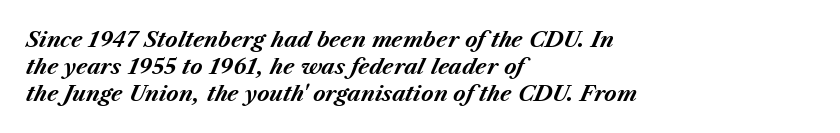
Evenly set lines give the paragraph a standard silhouette. The passage shown is not underscored anywhere. Glyph-to-glyph distance matches everyday printed text. Leftover space on each line is placed entirely after the last word. Emphasis by weight is at full strength: bold. If you drew a line through each stem, it would be angled.
